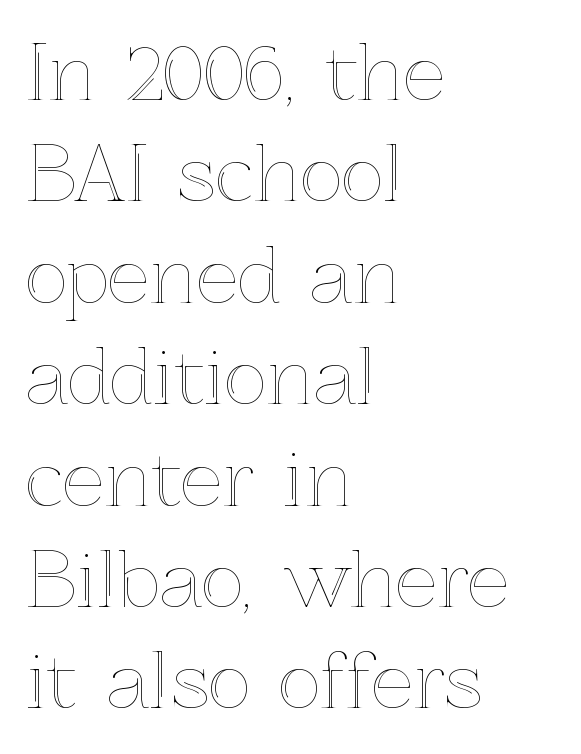
Q: Is the text italic (slanted)? A: No, it is upright.
Q: Is the text underlined? A: No.
Q: How is the paragraph aligned? A: Left-aligned.
Q: Is the spacing between letters normal or unusually wide? A: Normal.
Q: Is the spacing between lines tight, normal or loose? A: Normal.
Q: Width (condensed, normal, or wide)? A: Normal.
Q: x-height? A: Medium.
Q: Monospaced? A: No.
